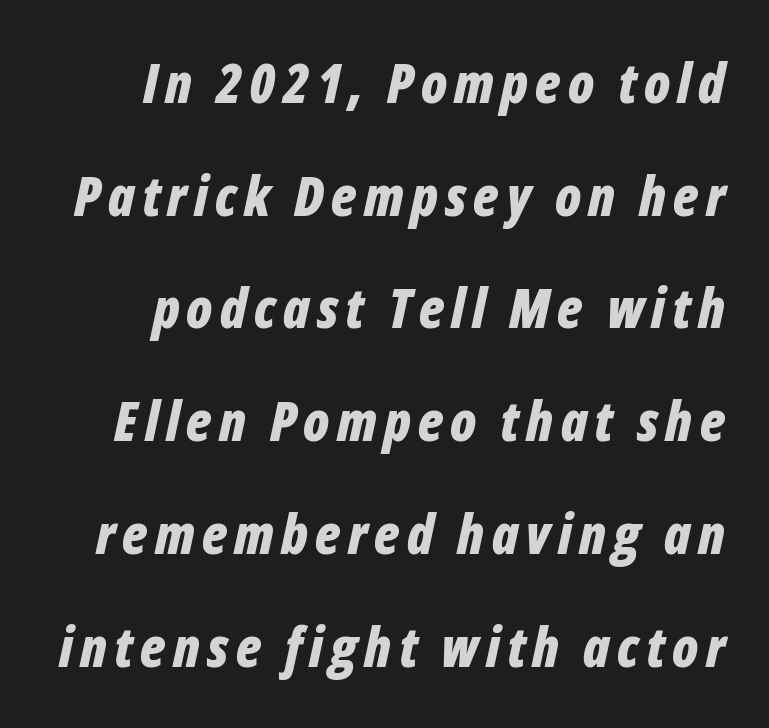
Q: Is the text bold? A: Yes.
Q: Is the text italic (slanted)? A: Yes, it leans right by about 12 degrees.
Q: Is the text underlined? A: No.
Q: Is the spacing between lines tight, normal or loose? A: Loose.
Q: Width (condensed, normal, or wide)? A: Condensed.
Q: Stroke contrast? A: Low.
Q: x-height? A: Medium.
Q: Monospaced? A: No.
